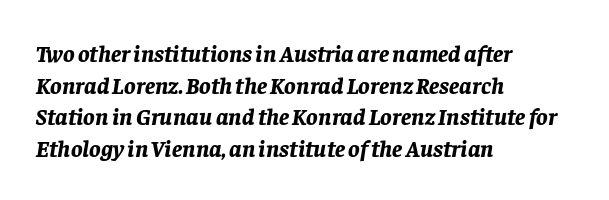
Look at the stroke-to-counter ratio: heavy, a bold. These lines keep a tight, regular rhythm from letter to letter. These lines sit exactly where default settings would place them. When letters slant like this, we call the style italic.
